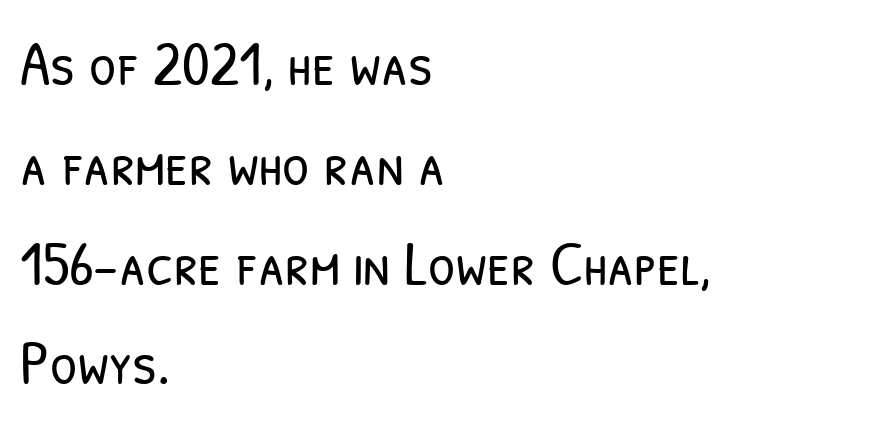
{"serif": "no", "bold": "no", "weight": "light", "width": "condensed", "stroke_contrast": "low", "x_height": "medium", "monospaced": "no", "underline": "no", "align": "left", "line_spacing": "normal", "line_spacing_ratio": 1.61, "letter_spacing": "normal", "letter_spacing_em": 0.0, "glyph_px": 62}
